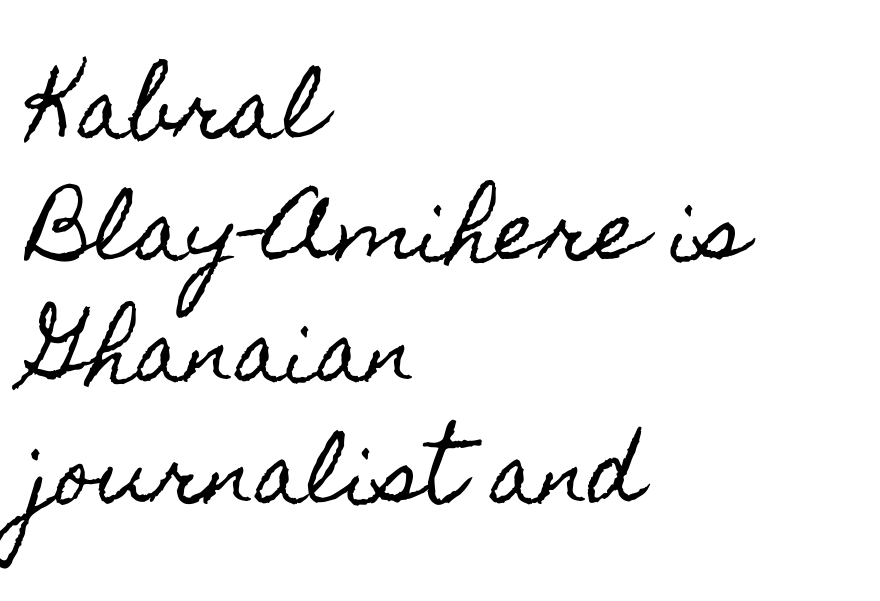
Q: Is the text italic (slanted)? A: Yes.
Q: Is the text underlined? A: No.
Q: How is the paragraph aligned? A: Left-aligned.
Q: Is the spacing between letters normal or unusually wide? A: Normal.
Q: Is the spacing between lines tight, normal or loose? A: Normal.
Q: Width (condensed, normal, or wide)? A: Condensed.
Q: x-height? A: Small.
Q: Monospaced? A: No.
